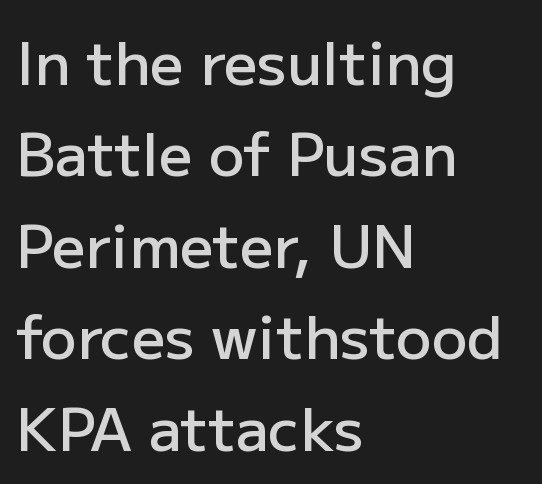
Is the block centered? No — it sits flush against the left margin. The typesetting leans somewhat heavy: a semibold. Clear beneath every line of the passage. The lettering stays uniformly vertical, giving the passage a roman look. The type is set solid horizontally, with unmodified tracking.
